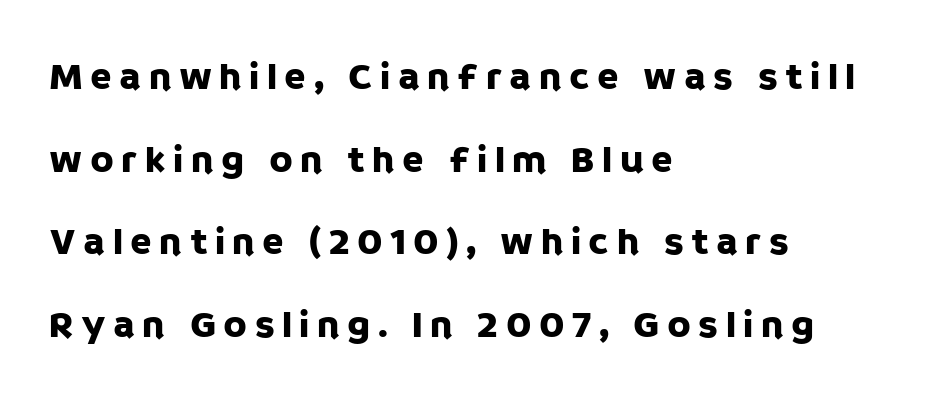
The vertical gap from one line to the next is large. Nothing sits at the stroke ends, so this counts as sans-serif. Horizontal alignment here is leftward, the default for most running prose. Upright lettering throughout.
